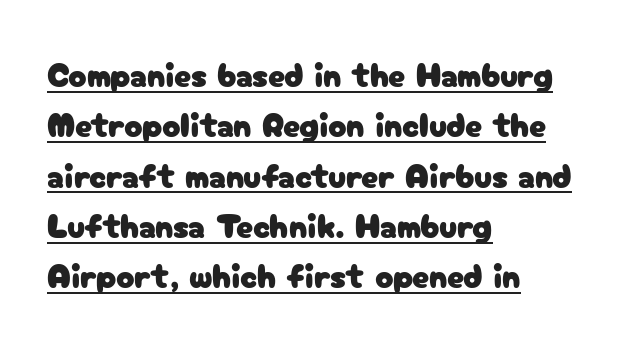
Vertical spacing — default. This sample uses plain, unmodified letter spacing. The text was rendered using a sans face with plain stroke endings. Looks like regular typesetting: each glyph gets only the width it needs.
